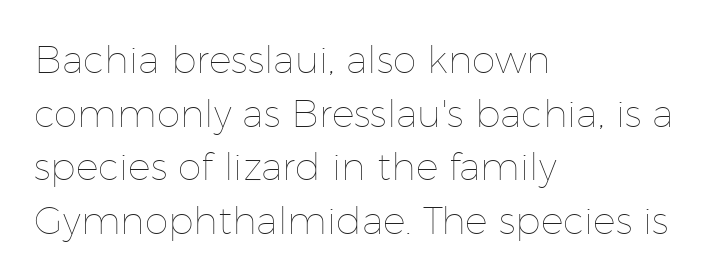
The image shows 38 px thin type, upright; set left-aligned, normal line spacing (1.41x), normal letter spacing, not underlined; low stroke contrast and a medium x-height.
